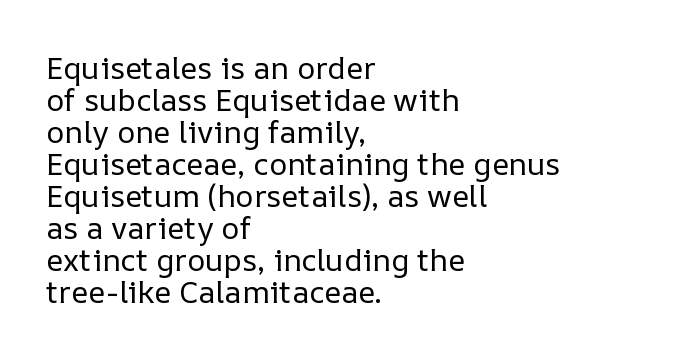
Q: Is the text bold? A: No.
Q: Is the text italic (slanted)? A: No, it is upright.
Q: Is the text underlined? A: No.
Q: How is the paragraph aligned? A: Left-aligned.
Q: Is the spacing between letters normal or unusually wide? A: Normal.
Q: Is the spacing between lines tight, normal or loose? A: Tight.
Q: Width (condensed, normal, or wide)? A: Normal.
Q: Stroke contrast? A: Low.
Q: x-height? A: Medium.
Q: Monospaced? A: No.
